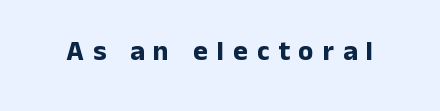
Proportional: the letters do not fall into vertical columns. Does extra space separate the letters? Yes, quite a lot of it. Unlike a traditional serif, this face leaves its strokes unadorned. Stroke thickness is high; the sample reads as a true bold. Underlining? Definitely not there.
